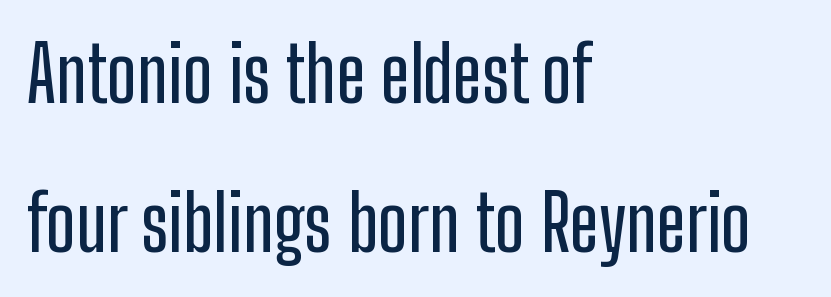
The image shows 77 px condensed sans-serif type, upright; set left-aligned, loose line spacing (1.94x), normal letter spacing, not underlined; low stroke contrast and a medium x-height.
